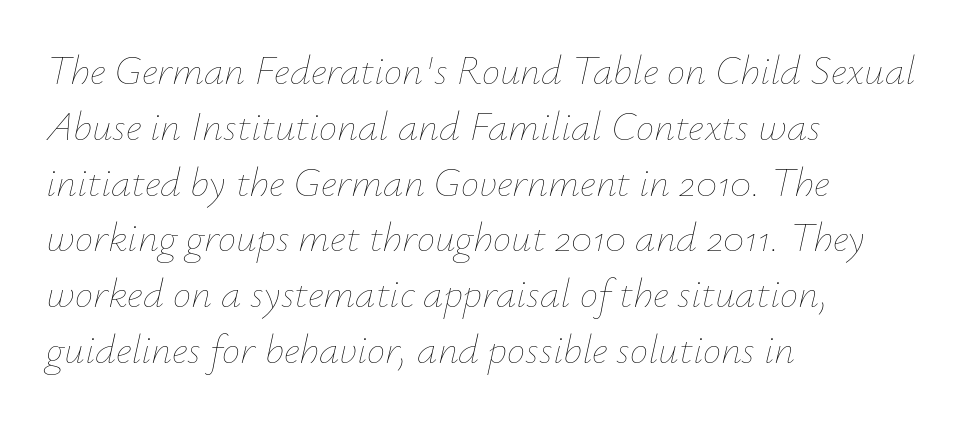
Tall strokes in this sample are angled rather than plumb. The lines are quadded left. The baseline area is clear. No chunkiness to these letters — they're not bold. Compared with typical body copy, the letter spacing here is the same.
